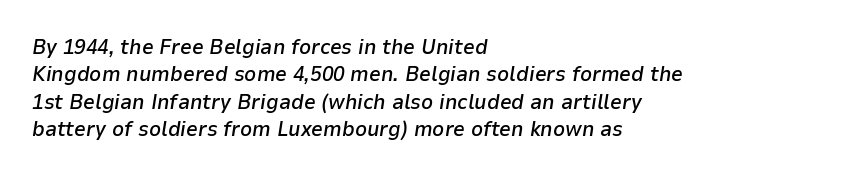
The face used here is rendered with its standard letterfit. Underline: absent. Weight: semibold (demi). It's the slanting kind of type.
